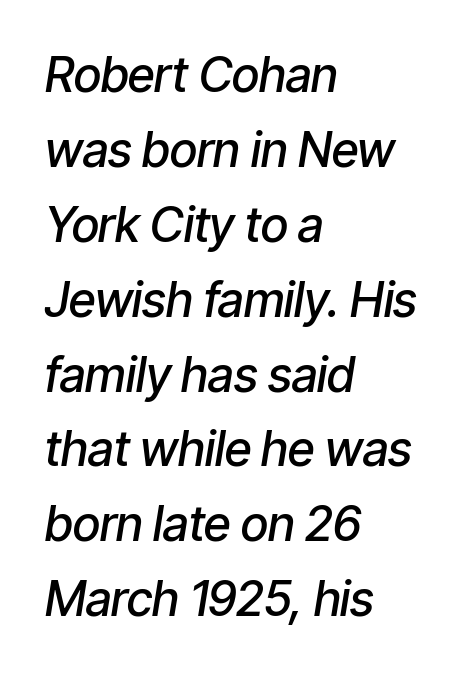
Q: Is the text bold? A: Semi-bold.
Q: Is the text italic (slanted)? A: Yes, it leans right by about 9 degrees.
Q: Is the text underlined? A: No.
Q: How is the paragraph aligned? A: Left-aligned.
Q: Is the spacing between letters normal or unusually wide? A: Normal.
Q: Is the spacing between lines tight, normal or loose? A: Normal.
Q: Width (condensed, normal, or wide)? A: Condensed.
Q: Stroke contrast? A: Low.
Q: x-height? A: Medium.
Q: Monospaced? A: No.
